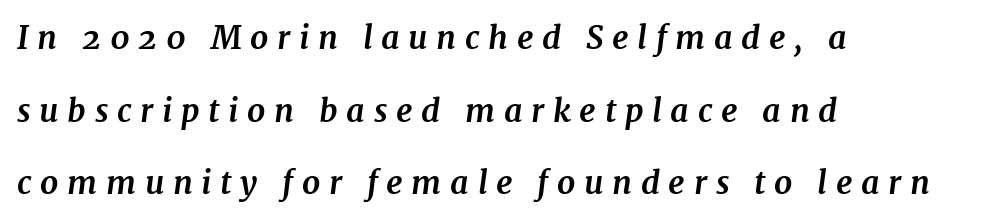
Q: Is the text bold? A: Yes.
Q: Is the text italic (slanted)? A: Yes, it leans right by about 7 degrees.
Q: Is the typeface a serif or a sans-serif typeface? A: Serif.
Q: Is the text underlined? A: No.
Q: How is the paragraph aligned? A: Left-aligned.
Q: Is the spacing between letters normal or unusually wide? A: Unusually wide.
Q: Is the spacing between lines tight, normal or loose? A: Loose.
Q: Width (condensed, normal, or wide)? A: Normal.
Q: Stroke contrast? A: Medium.
Q: x-height? A: Medium.
Q: Monospaced? A: No.
